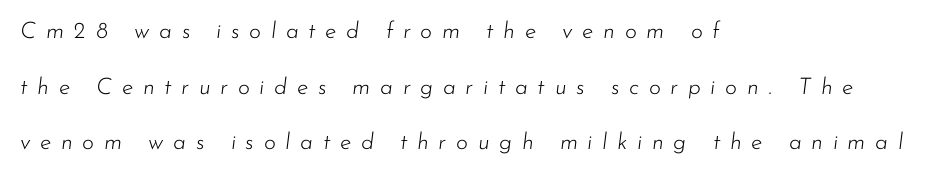
{"italic": "yes", "lean": "right", "slant_degrees": 7, "bold": "no", "underline": "no", "align": "left", "line_spacing": "loose", "line_spacing_ratio": 2.42, "letter_spacing": "wide", "letter_spacing_em": 0.42, "glyph_px": 23}
